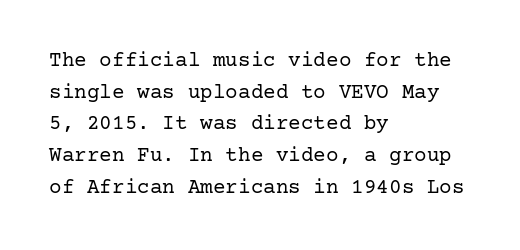
Q: Is the text bold? A: No.
Q: Is the text italic (slanted)? A: No, it is upright.
Q: Is the text underlined? A: No.
Q: How is the paragraph aligned? A: Left-aligned.
Q: Is the spacing between letters normal or unusually wide? A: Normal.
Q: Is the spacing between lines tight, normal or loose? A: Normal.
